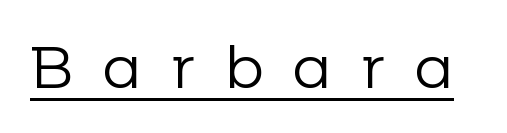
{"serif": "no", "italic": "no", "bold": "no", "weight": "regular", "width": "normal", "stroke_contrast": "low", "x_height": "medium", "monospaced": "no", "underline": "yes", "letter_spacing": "wide", "letter_spacing_em": 0.49, "glyph_px": 59}
